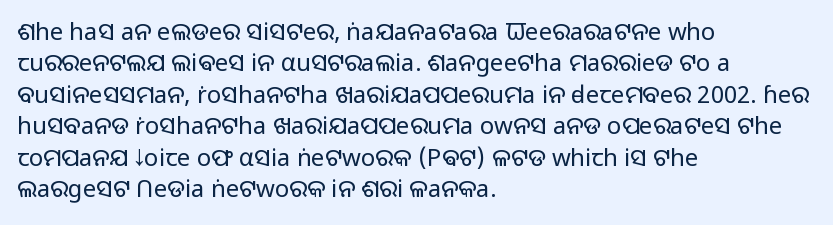
What stands out about the letter spacing? Nothing — it is the standard amount. Unmarked baselines from the first word to the last. The rendering anchors every line to the left-hand side. Regarding leading, the lines here are spaced in the standard way. Compared with a typical body face, this is equally light or lighter still. In terms of posture, this sample is upright.
